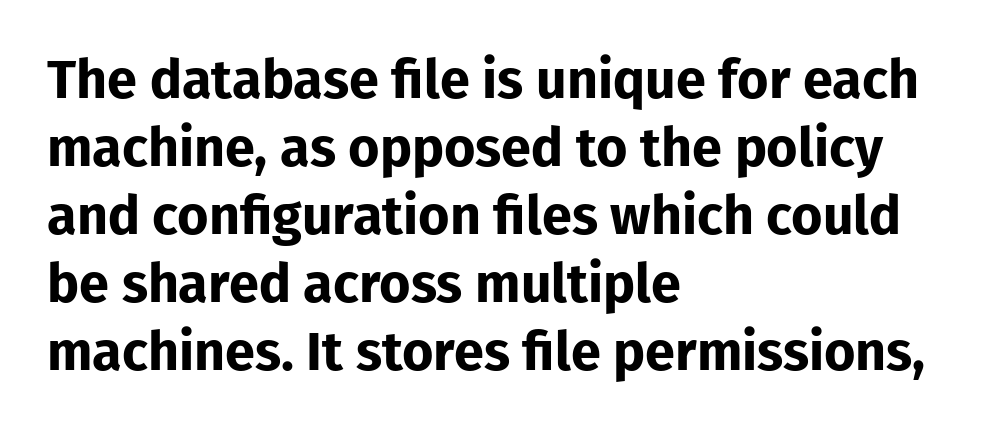
Characters follow at the spacing the type designer built in. Leading: standard. Note the varied advance widths — an 'i' is clearly narrower than an 'm'. Is this a sans? Yes — the strokes have no serifs. Plain, unruled lines of type.
